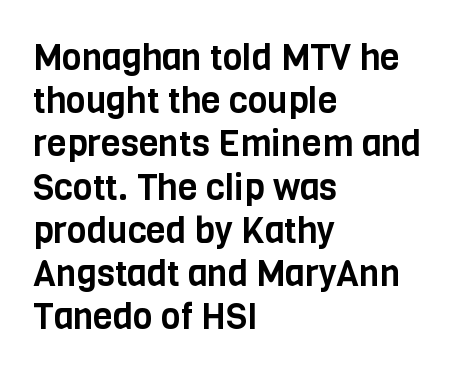
Caption: standard tracking, unaltered. You can tell it's not italic because the verticals are truly vertical. The gap between lines stays unmarked. Observe the absence of serifs on each vertical stroke in this sample. The letters advance in unequal steps, a hallmark of proportional type.
